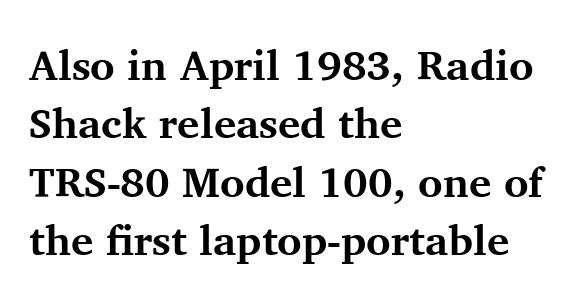
Q: Is the text bold? A: Yes.
Q: Is the text italic (slanted)? A: No, it is upright.
Q: Is the typeface a serif or a sans-serif typeface? A: Serif.
Q: Is the text underlined? A: No.
Q: How is the paragraph aligned? A: Left-aligned.
Q: Is the spacing between letters normal or unusually wide? A: Normal.
Q: Is the spacing between lines tight, normal or loose? A: Normal.
Q: Width (condensed, normal, or wide)? A: Normal.
Q: Stroke contrast? A: Medium.
Q: x-height? A: Medium.
Q: Monospaced? A: No.
